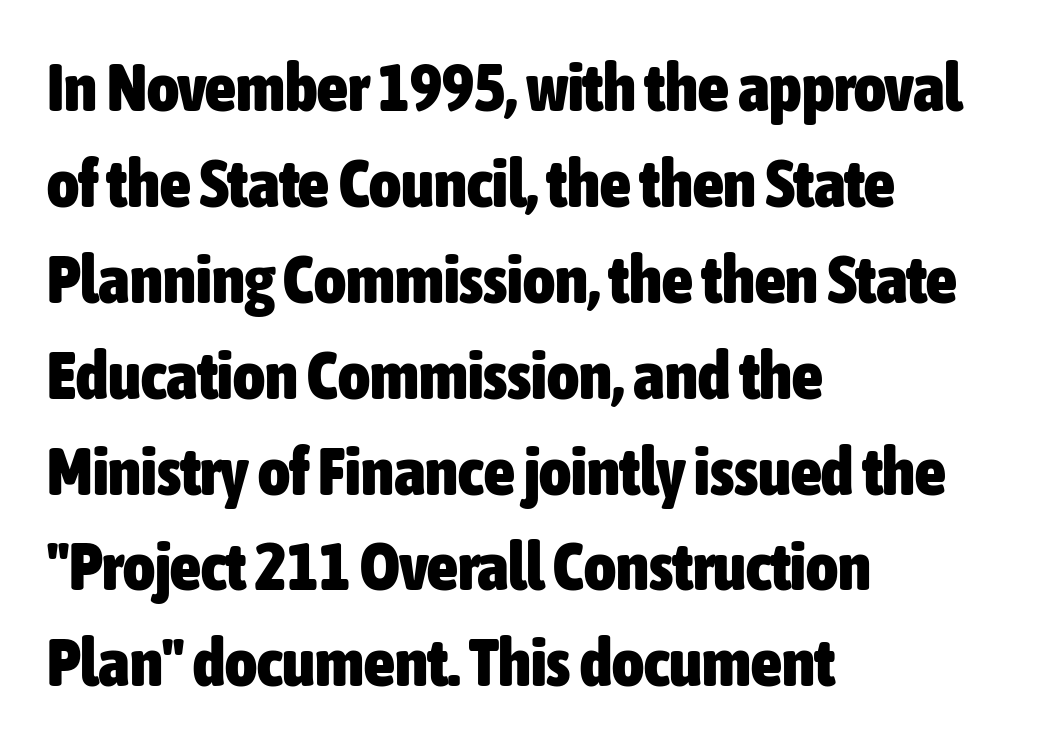
Q: Is the text bold? A: Yes.
Q: Is the text italic (slanted)? A: No, it is upright.
Q: Is the typeface a serif or a sans-serif typeface? A: Sans-serif.
Q: Is the text underlined? A: No.
Q: How is the paragraph aligned? A: Left-aligned.
Q: Is the spacing between letters normal or unusually wide? A: Normal.
Q: Is the spacing between lines tight, normal or loose? A: Normal.
Q: Width (condensed, normal, or wide)? A: Condensed.
Q: Stroke contrast? A: Low.
Q: x-height? A: Medium.
Q: Monospaced? A: No.
